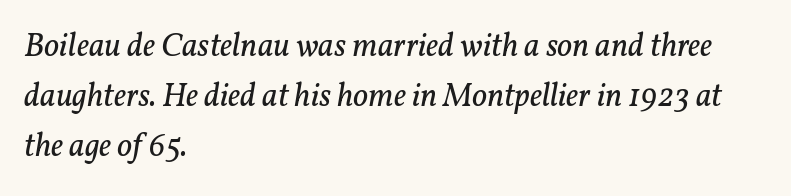
Q: Is the text bold? A: No.
Q: Is the text italic (slanted)? A: Yes, it leans right by about 11 degrees.
Q: Is the typeface a serif or a sans-serif typeface? A: Serif.
Q: Is the text underlined? A: No.
Q: How is the paragraph aligned? A: Left-aligned.
Q: Is the spacing between letters normal or unusually wide? A: Normal.
Q: Is the spacing between lines tight, normal or loose? A: Normal.
Q: Width (condensed, normal, or wide)? A: Normal.
Q: Stroke contrast? A: Low.
Q: x-height? A: Medium.
Q: Monospaced? A: No.
